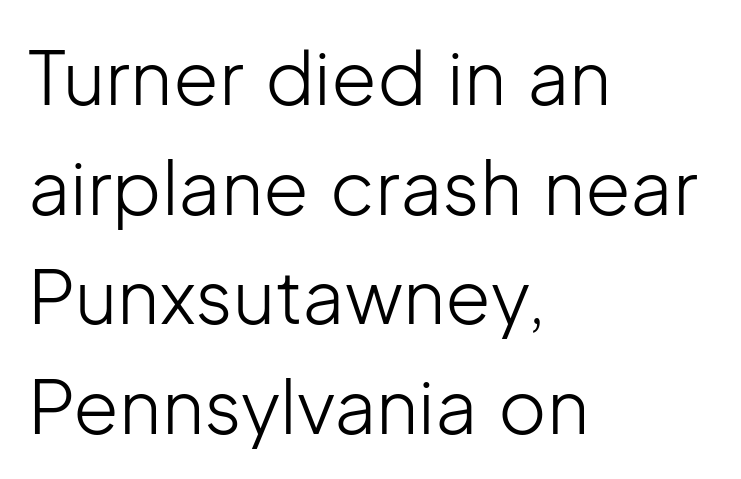
Q: Is the text bold? A: No.
Q: Is the text italic (slanted)? A: No, it is upright.
Q: Is the typeface a serif or a sans-serif typeface? A: Sans-serif.
Q: Is the text underlined? A: No.
Q: How is the paragraph aligned? A: Left-aligned.
Q: Is the spacing between letters normal or unusually wide? A: Normal.
Q: Is the spacing between lines tight, normal or loose? A: Normal.
Q: Width (condensed, normal, or wide)? A: Normal.
Q: Stroke contrast? A: Low.
Q: x-height? A: Medium.
Q: Monospaced? A: No.
